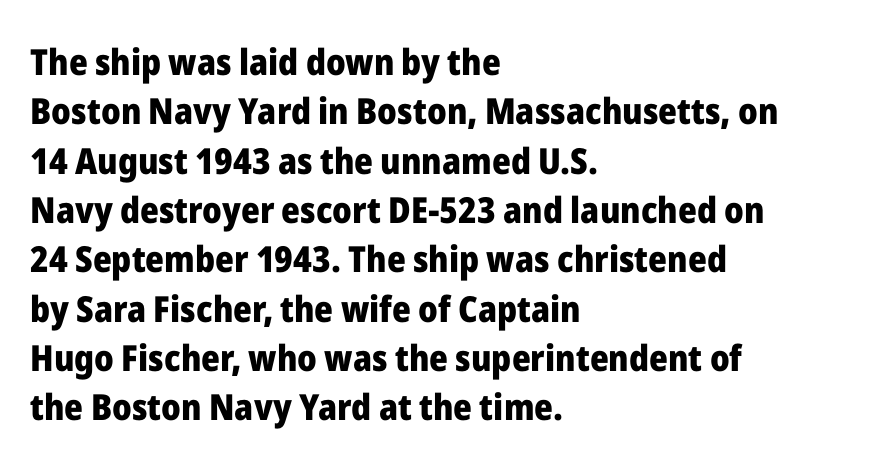
Q: Is the text bold? A: Yes.
Q: Is the text italic (slanted)? A: No, it is upright.
Q: Is the typeface a serif or a sans-serif typeface? A: Sans-serif.
Q: Is the text underlined? A: No.
Q: How is the paragraph aligned? A: Left-aligned.
Q: Is the spacing between letters normal or unusually wide? A: Normal.
Q: Is the spacing between lines tight, normal or loose? A: Normal.
Q: Width (condensed, normal, or wide)? A: Normal.
Q: Stroke contrast? A: Low.
Q: x-height? A: Medium.
Q: Monospaced? A: No.
